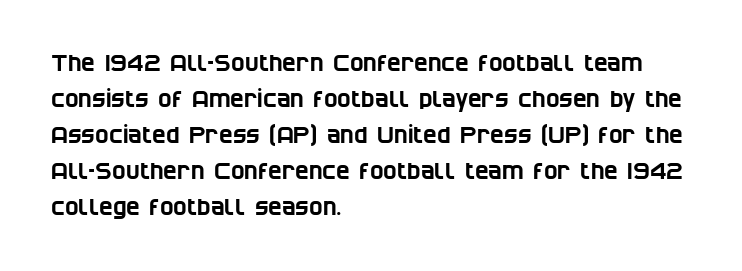
The image shows 23 px text type; set left-aligned, normal line spacing (1.56x), normal letter spacing, not underlined.
